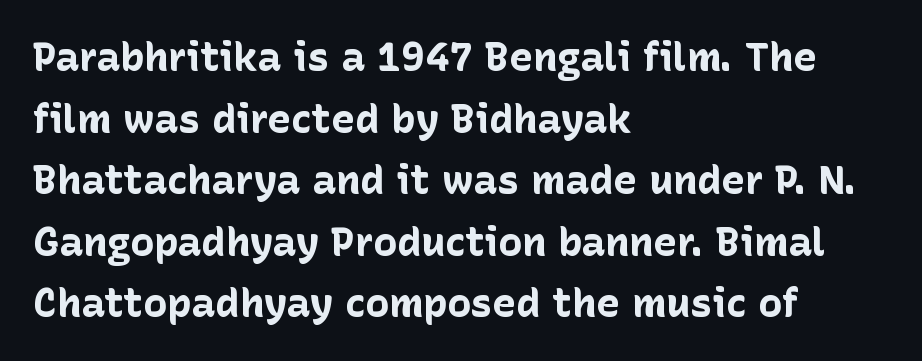
{"serif": "no", "italic": "no", "bold": "yes", "weight": "bold", "width": "normal", "stroke_contrast": "low", "x_height": "medium", "monospaced": "no", "underline": "no", "align": "left", "line_spacing": "normal", "line_spacing_ratio": 1.54, "letter_spacing": "normal", "letter_spacing_em": 0.0, "glyph_px": 40}
